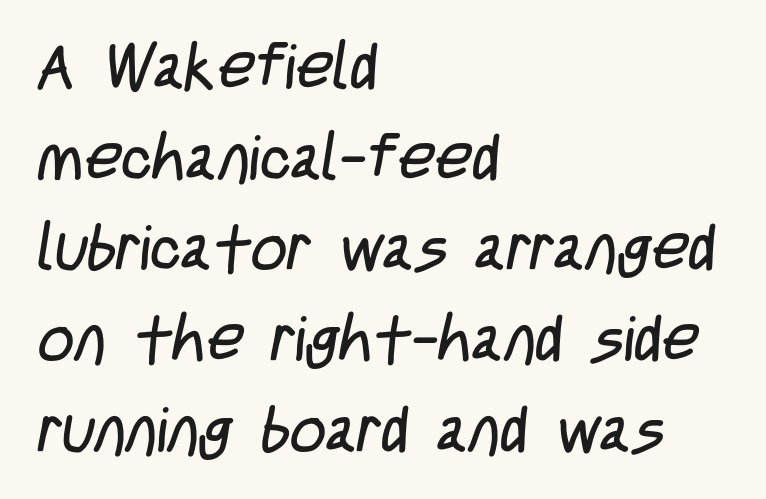
Short note: letters normally spaced. The typeface chosen for these lines omits serifs. Regarding leading, the lines here are spaced in the standard way. The zone under the glyphs is completely vacant. Every row of glyphs begins at an identical x-position on the left.
